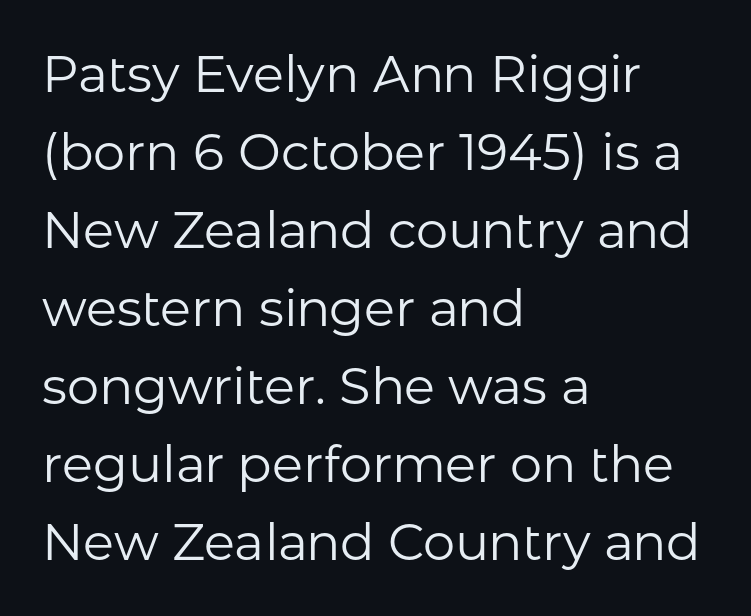
The image shows 51 px regular-weight sans-serif type, upright; set left-aligned, normal line spacing (1.53x), normal letter spacing, not underlined; low stroke contrast and a medium x-height.
